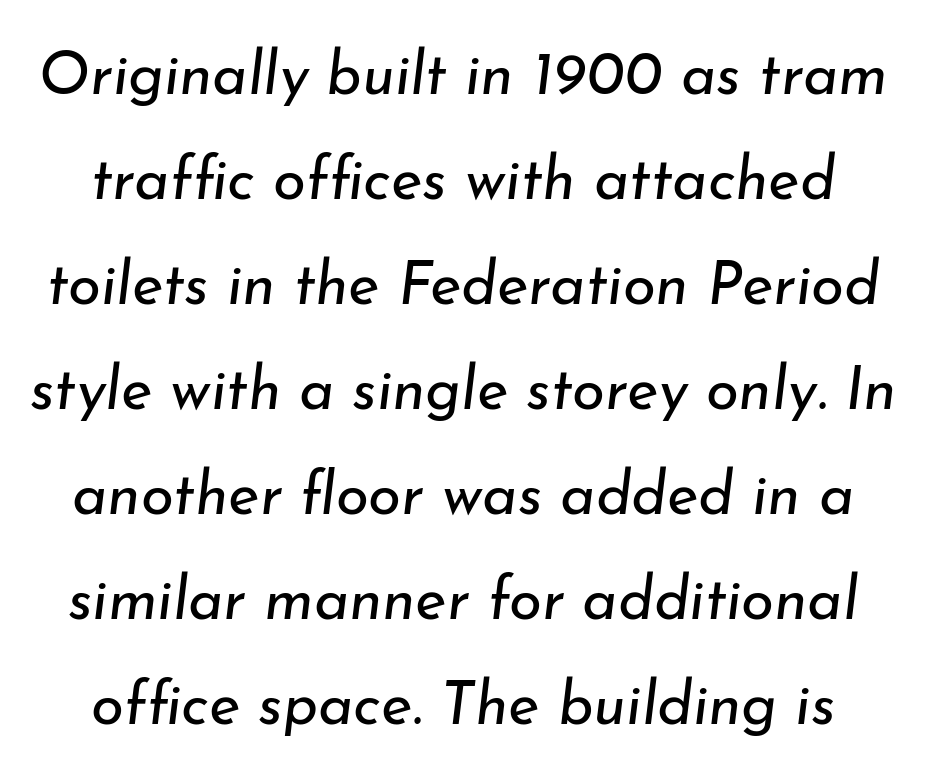
{"italic": "yes", "lean": "right", "slant_degrees": 7, "bold": "no", "weight": "regular", "width": "normal", "stroke_contrast": "low", "x_height": "small", "monospaced": "no", "underline": "no", "align": "center", "line_spacing_ratio": 1.75, "letter_spacing": "normal", "letter_spacing_em": 0.0, "glyph_px": 60}
